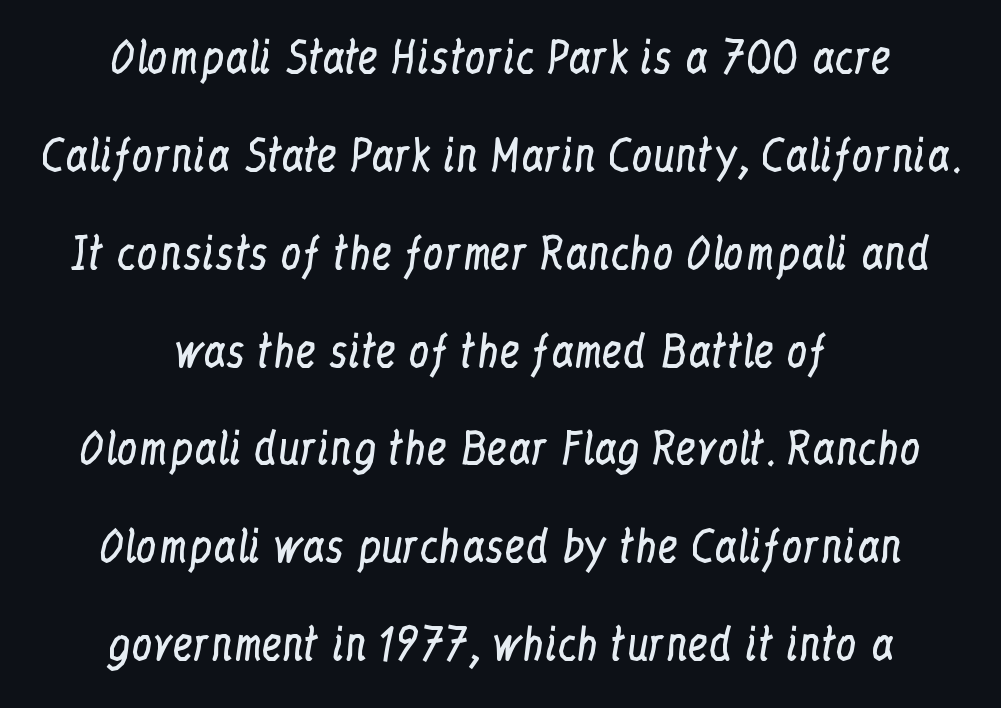
Stems and bowls with no extra thickness — not bold. Teacher's note: observe the equal gaps on both sides — that is centered alignment. The lines are spread far apart with generous leading. Serifs: yes, visible at the terminals of the letterforms. Tracking here is standard; glyphs follow each other at the usual distance. The passage shown is typed in a proportional face where columns would drift.
